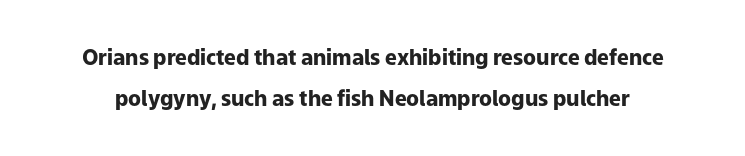
{"italic": "no", "bold": "yes", "underline": "no", "line_spacing": "loose", "line_spacing_ratio": 1.94, "letter_spacing": "normal", "letter_spacing_em": 0.0, "glyph_px": 21}
